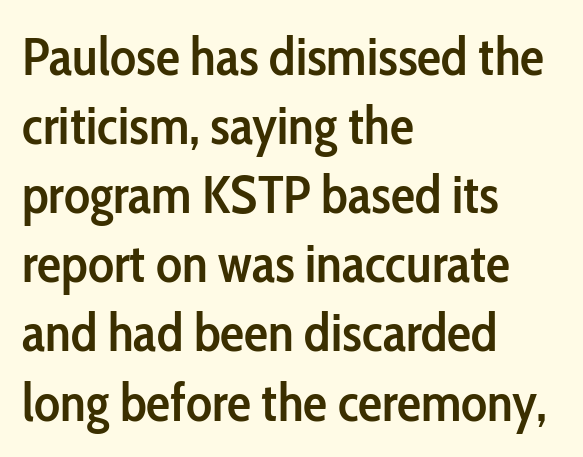
{"serif": "no", "italic": "no", "bold": "semi", "weight": "semibold", "width": "condensed", "stroke_contrast": "low", "x_height": "medium", "monospaced": "no", "underline": "no", "align": "left", "line_spacing": "normal", "line_spacing_ratio": 1.28, "letter_spacing": "normal", "letter_spacing_em": 0.0, "glyph_px": 54}
